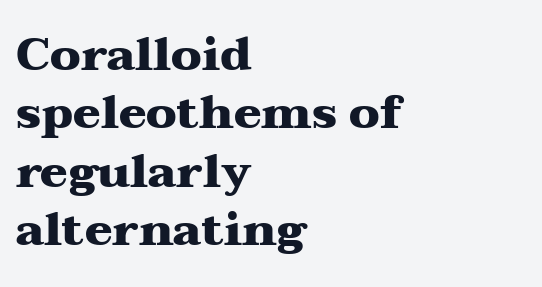
A classic flush-left, rag-right setting is used for this passage. The letters are bold, with thick, heavy strokes. When letters stand straight like this, we call the style roman or upright. The gap between lines stays unmarked.
